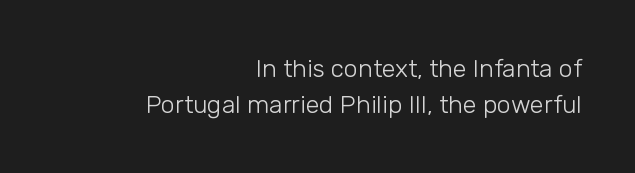
Rows of type keep a routine distance in the vertical direction. Leftover space on each line is placed entirely before the opening word. Compared with a typical body face, this is equally light or lighter still. Beneath every word, the page is bare. The letters sit at their default tracking, neither squeezed nor spread. A roman cut, with each character standing at attention.
